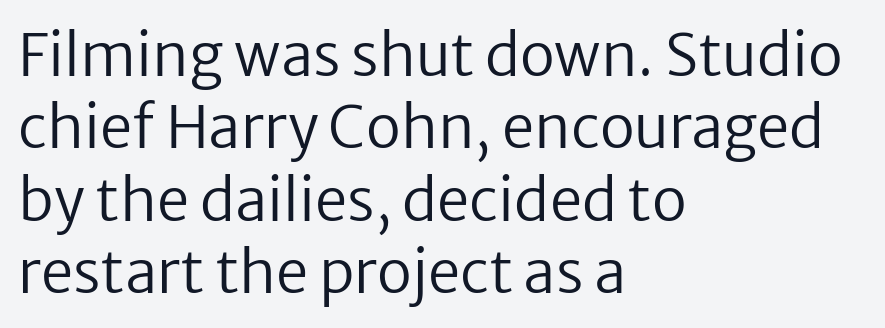
The image shows 58 px regular-weight sans-serif type, upright; set left-aligned, normal line spacing (1.25x), normal letter spacing, not underlined; low stroke contrast and a medium x-height.
